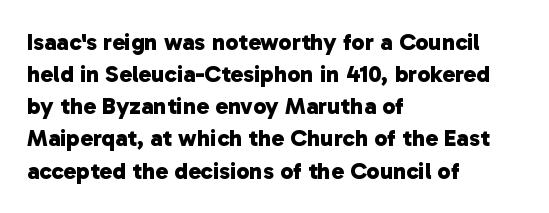
{"bold": "yes", "underline": "no", "align": "left", "line_spacing": "normal", "line_spacing_ratio": 1.34, "letter_spacing": "normal", "letter_spacing_em": 0.0, "glyph_px": 24}
